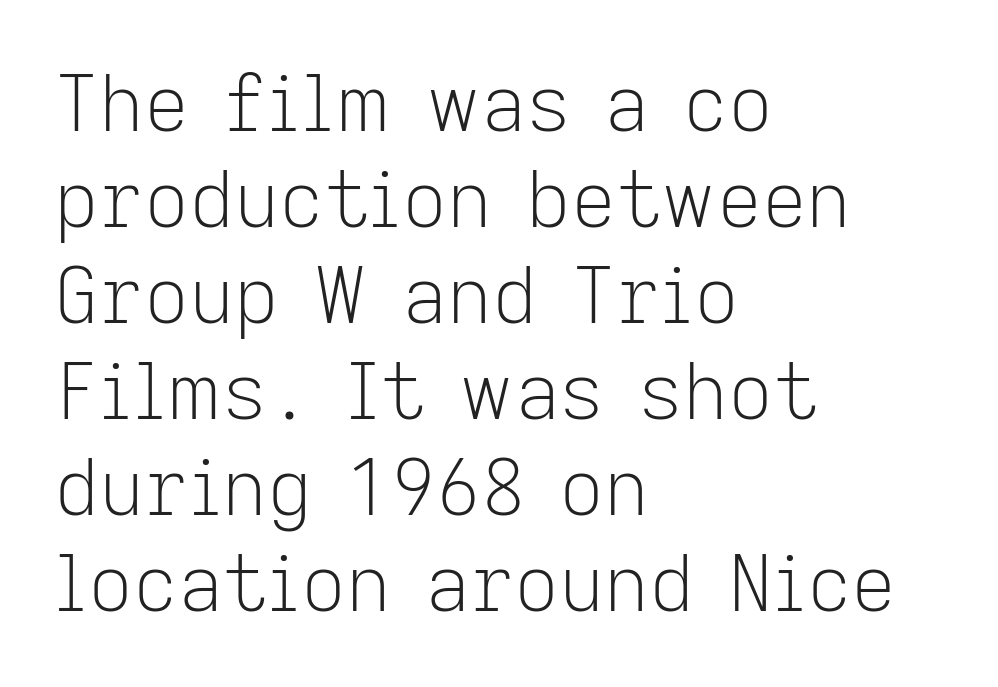
Q: Is the text bold? A: No.
Q: Is the text italic (slanted)? A: No, it is upright.
Q: Is the typeface a serif or a sans-serif typeface? A: Sans-serif.
Q: Is the text underlined? A: No.
Q: How is the paragraph aligned? A: Left-aligned.
Q: Is the spacing between letters normal or unusually wide? A: Normal.
Q: Width (condensed, normal, or wide)? A: Normal.
Q: Stroke contrast? A: Low.
Q: x-height? A: Medium.
Q: Monospaced? A: No.
